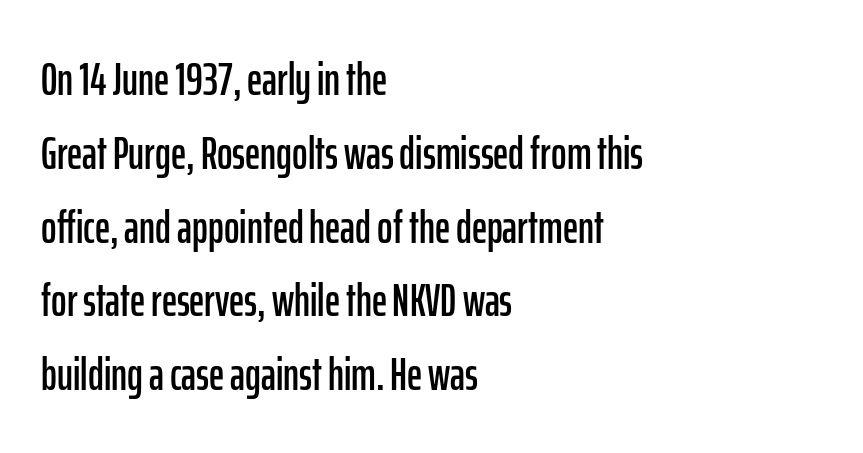
The image shows 47 px condensed sans-serif type, upright; set left-aligned, normal line spacing (1.57x), normal letter spacing, not underlined; low stroke contrast and a medium x-height.
